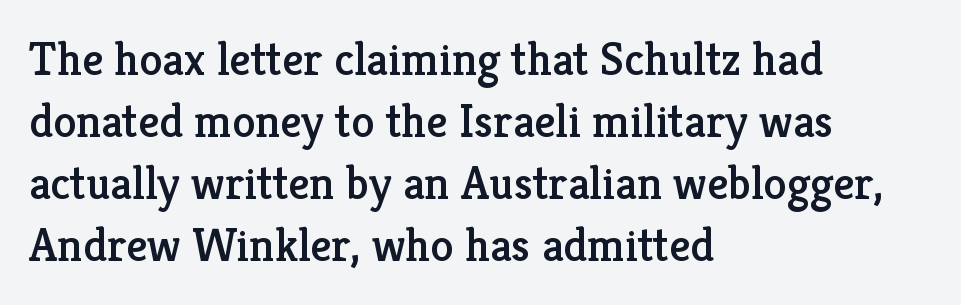
Observe the ordinary spacing: letters are neighbours, not strangers. Note the varied advance widths — an 'i' is clearly narrower than an 'm'. The paragraph shown leans on its left margin. The area under the type is left untouched. Every character sits straight up, as roman type does.
